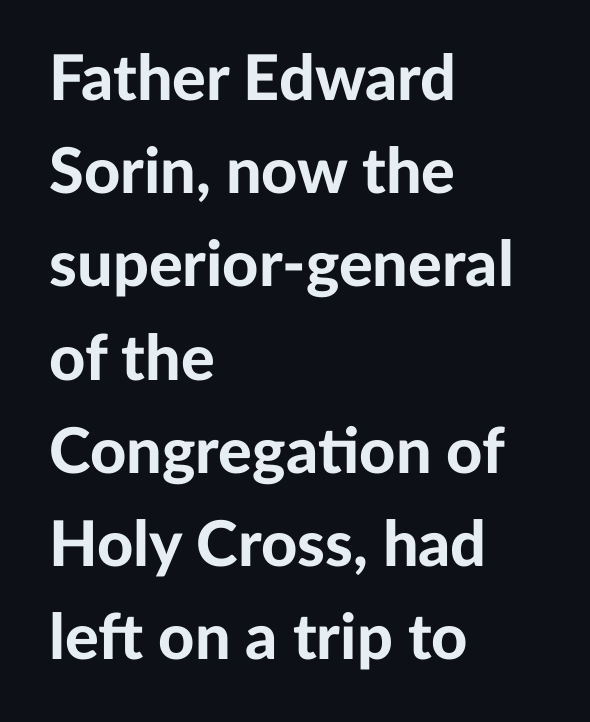
Character widths vary here, with narrow letters taking less room than wide ones. The glyphs have the mass of a bold cut. Compared with typical body copy, the letter spacing here is the same. The type family on display is of the sans-serif kind.
